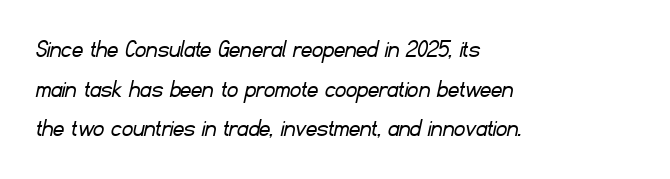
{"bold": "no", "underline": "no", "align": "left", "line_spacing": "normal", "line_spacing_ratio": 1.47, "letter_spacing": "normal", "letter_spacing_em": 0.0, "glyph_px": 27}
